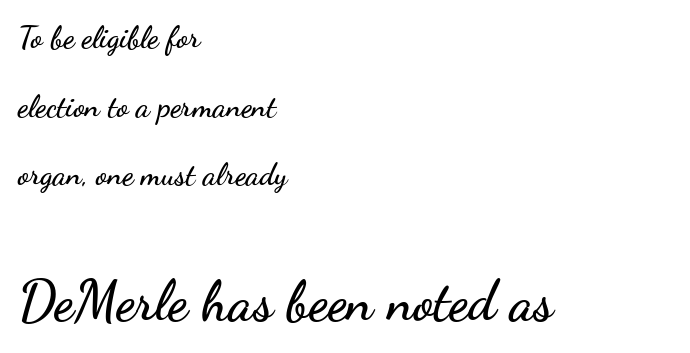
The image shows 55 px wide sans-serif type; set left-aligned, loose line spacing (2.21x), normal letter spacing, not underlined; the second (bottom) block is 1.77x larger; low stroke contrast and a small x-height.
